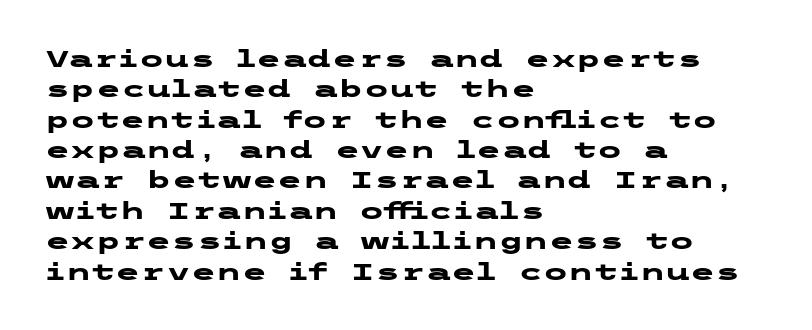
The image shows 23 px bold type, upright; set left-aligned, normal line spacing (1.32x), normal letter spacing, not underlined.
